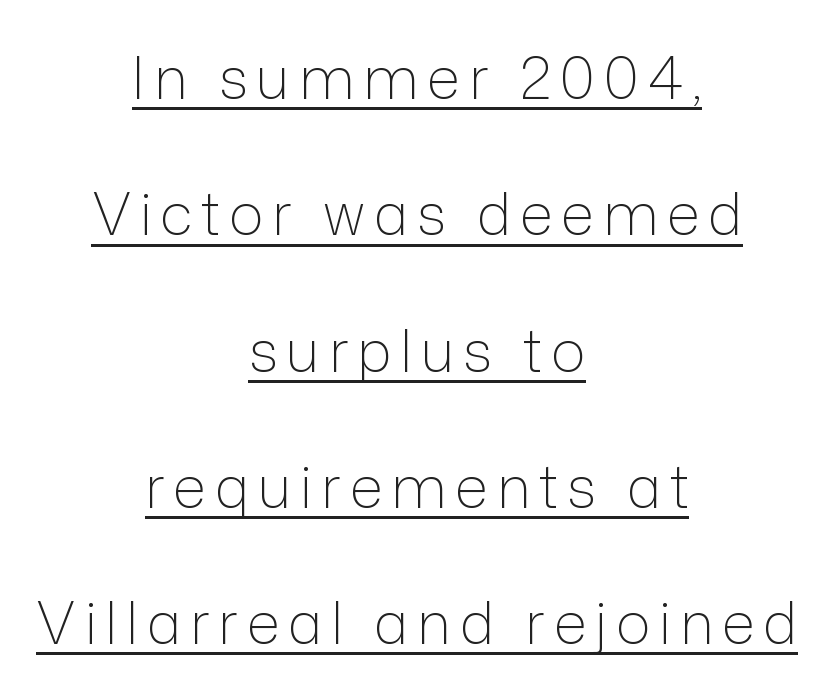
Unlike a traditional serif, this face leaves its strokes unadorned. Weight class: somewhere from thin through regular. The designer dialed line spacing up above the default. These lines were composed using upright roman letters. The rag falls on both sides of this text block equally.
